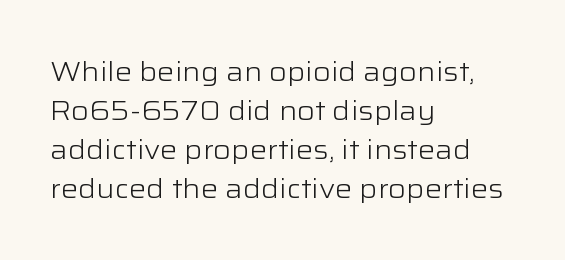
Nothing heavy about these letters — not bold at all. The block of text has a typical density, with ordinary space between rows. Posture: straight, roman, zero tilt. Quick note: underline off. The letterforms sit shoulder to shoulder at normal distance.
